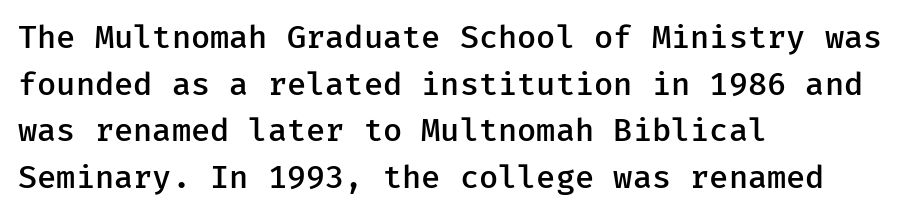
The image shows 32 px semibold sans-serif type, upright; set left-aligned, normal line spacing (1.46x), normal letter spacing, not underlined; low stroke contrast and a medium x-height.
